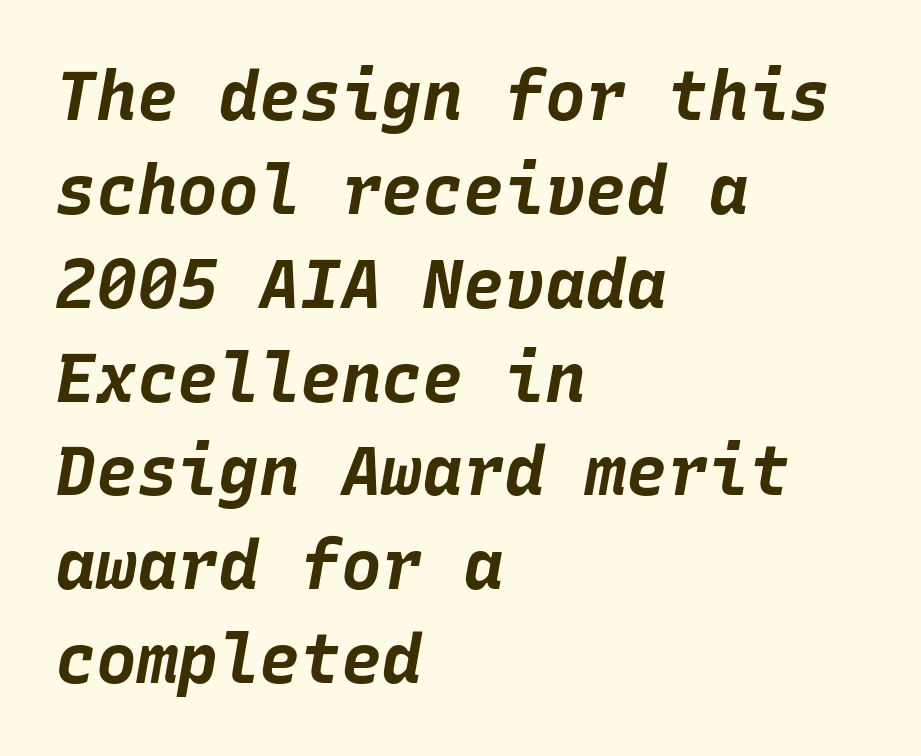
Q: Is the text bold? A: Yes.
Q: Is the text italic (slanted)? A: Yes, it leans right by about 10 degrees.
Q: Is the text underlined? A: No.
Q: How is the paragraph aligned? A: Left-aligned.
Q: Is the spacing between letters normal or unusually wide? A: Normal.
Q: Is the spacing between lines tight, normal or loose? A: Normal.
Q: Width (condensed, normal, or wide)? A: Normal.
Q: Stroke contrast? A: Low.
Q: x-height? A: Large.
Q: Monospaced? A: Yes.
